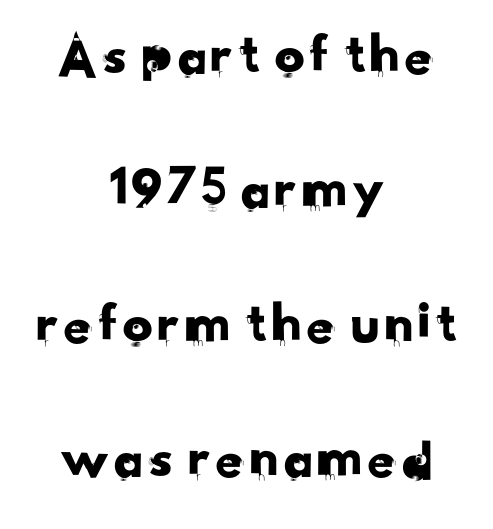
Tracking value appears to be zero — textbook default spacing. Short and long lines alike share a common midpoint. Is this a fixed-width face? No — the glyphs have proportional, varying widths. Is there much room between lines? Yes — plenty of vertical air separates them. Each row of text sits above clean, open space. The type family on display is of the sans-serif kind.
